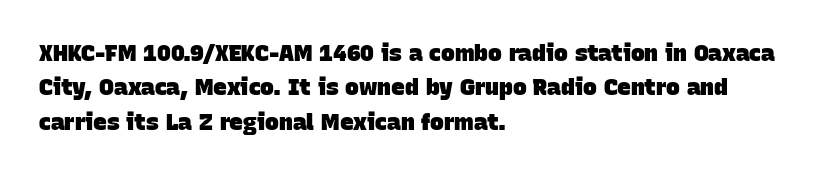
Spacing between characters is what you'd get straight out of the box. This sample is left-justified, so line endings fall wherever the words run out. Honestly, there is no underline to notice here at all. This is heavy type, rendered in bold. Line spacing here is normal.
